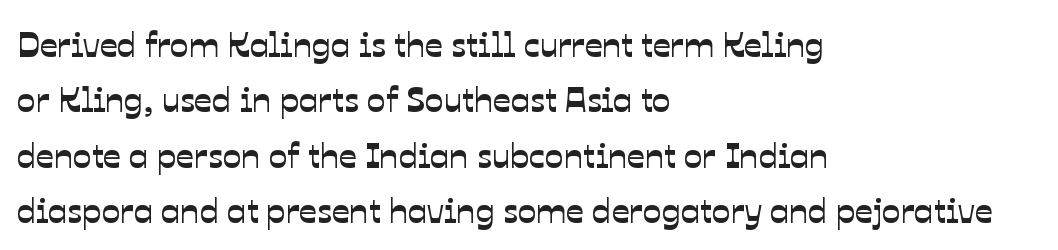
The image shows 35 px sans-serif type; set left-aligned, normal line spacing (1.58x), normal letter spacing, not underlined; low stroke contrast and a medium x-height.
